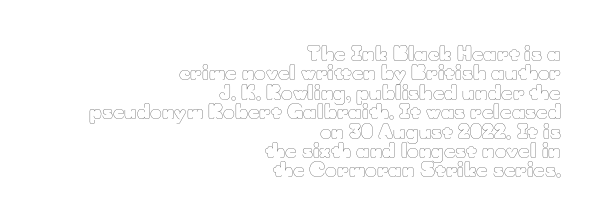
{"italic": "no", "bold": "no", "underline": "no", "align": "right", "line_spacing": "tight", "line_spacing_ratio": 0.97, "letter_spacing": "normal", "letter_spacing_em": 0.0, "glyph_px": 20}
